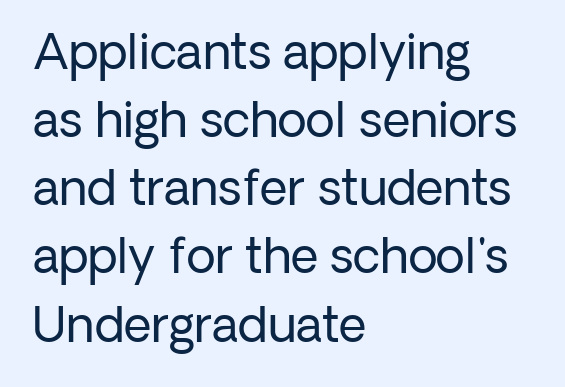
{"serif": "no", "italic": "no", "bold": "no", "weight": "regular", "width": "normal", "stroke_contrast": "low", "x_height": "medium", "monospaced": "no", "underline": "no", "align": "left", "line_spacing": "normal", "line_spacing_ratio": 1.42, "letter_spacing": "normal", "letter_spacing_em": 0.0, "glyph_px": 48}
